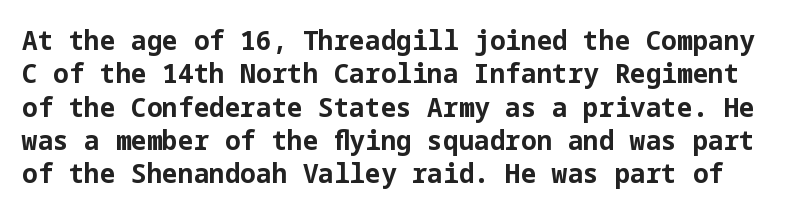
The image shows 26 px bold type, upright; set normal line spacing (1.28x), normal letter spacing, not underlined.
